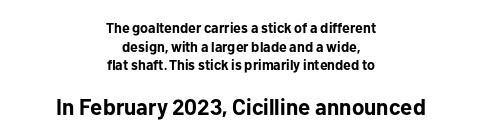
The image shows 22 px bold type, upright; set centered, normal line spacing (1.33x), normal letter spacing, not underlined; the second (bottom) block is 1.57x larger.
